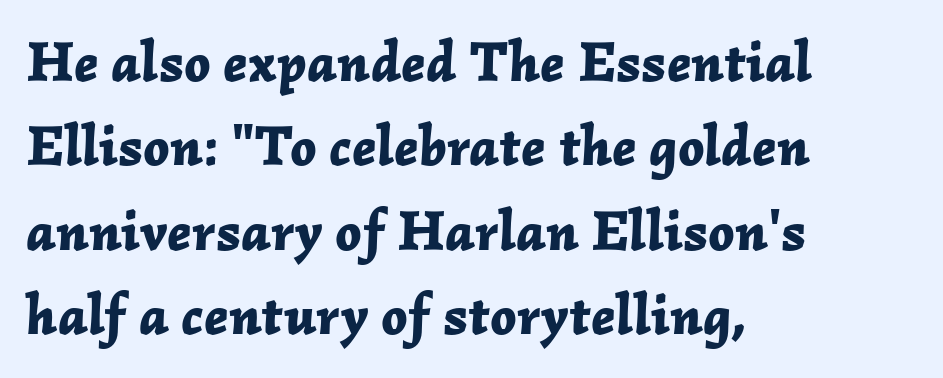
{"italic": "yes", "lean": "right", "slant_degrees": 2, "bold": "yes", "weight": "bold", "width": "normal", "stroke_contrast": "low", "x_height": "medium", "monospaced": "no", "underline": "no", "align": "left", "line_spacing": "normal", "line_spacing_ratio": 1.48, "letter_spacing": "normal", "letter_spacing_em": 0.0, "glyph_px": 57}
